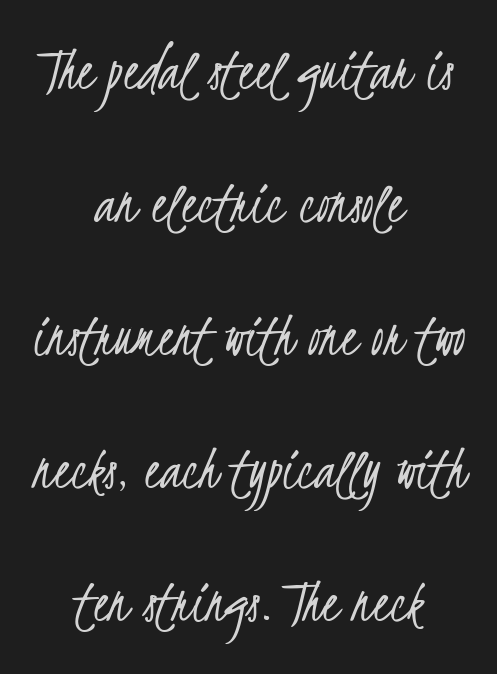
The glyphs in this specimen are sans serif. Short and long lines alike share a common midpoint. Does extra space separate the letters? No, they use regular spacing. Character widths vary here, with narrow letters taking less room than wide ones. The specimen omits any rule beneath the text block's lines.
